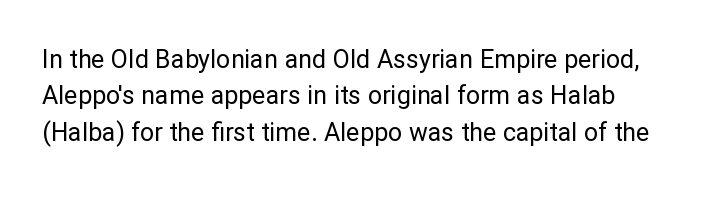
Bold? No — there's no thickening of the strokes. Unmarked baselines from the first word to the last. This sample uses plain, unmodified letter spacing. One glance says typical: line gaps are just what's usual. Is there any slant? The stems are plumb.
